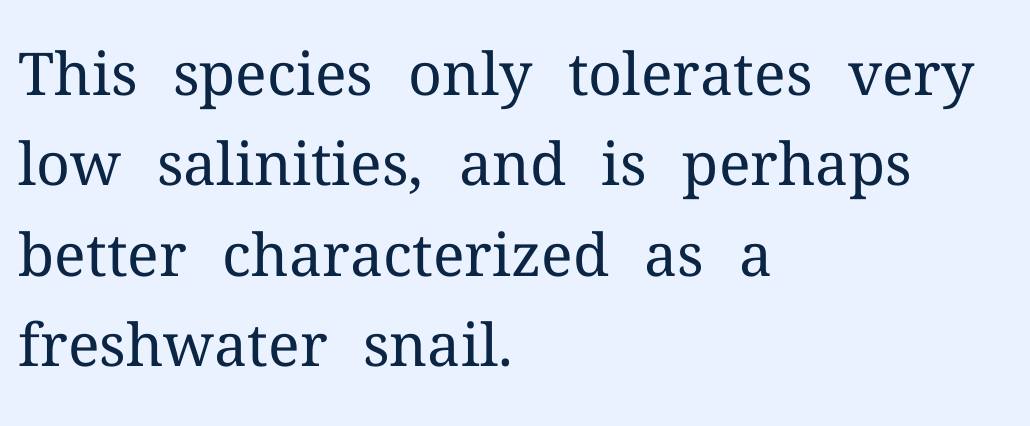
Q: Is the text bold? A: No.
Q: Is the text italic (slanted)? A: No, it is upright.
Q: Is the typeface a serif or a sans-serif typeface? A: Serif.
Q: Is the text underlined? A: No.
Q: How is the paragraph aligned? A: Left-aligned.
Q: Is the spacing between letters normal or unusually wide? A: Normal.
Q: Is the spacing between lines tight, normal or loose? A: Normal.
Q: Width (condensed, normal, or wide)? A: Normal.
Q: Stroke contrast? A: Medium.
Q: x-height? A: Medium.
Q: Monospaced? A: No.
